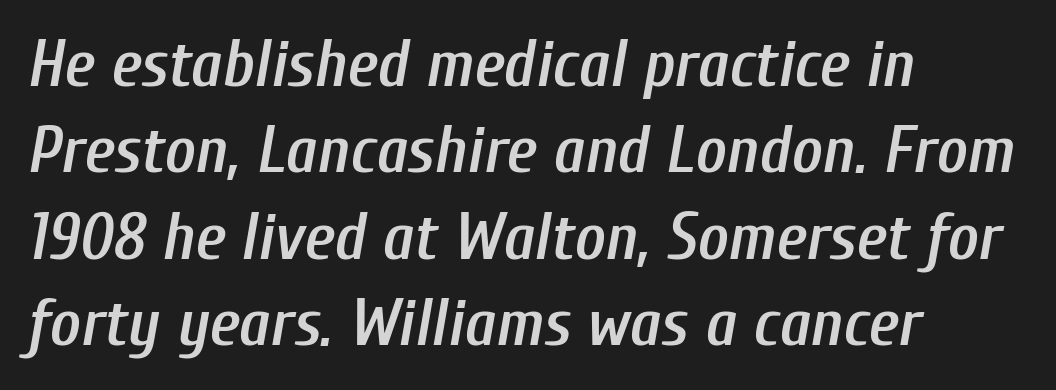
{"italic": "yes", "lean": "right", "slant_degrees": 10, "bold": "semi", "weight": "semibold", "width": "condensed", "stroke_contrast": "low", "x_height": "medium", "monospaced": "no", "underline": "no", "align": "left", "line_spacing": "normal", "line_spacing_ratio": 1.31, "letter_spacing": "normal", "letter_spacing_em": 0.0, "glyph_px": 66}
